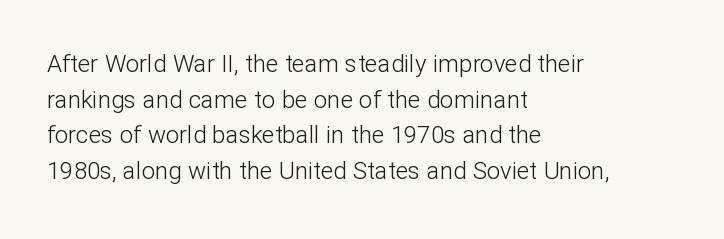
The image shows 24 px text type, upright; set left-aligned, normal line spacing (1.48x), normal letter spacing, not underlined.
